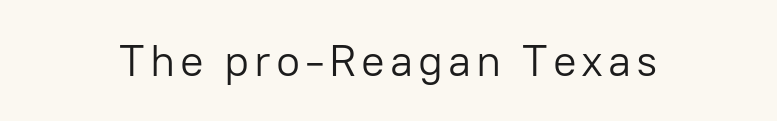
Q: Is the text bold? A: No.
Q: Is the text italic (slanted)? A: No, it is upright.
Q: Is the typeface a serif or a sans-serif typeface? A: Sans-serif.
Q: Is the text underlined? A: No.
Q: Width (condensed, normal, or wide)? A: Normal.
Q: Stroke contrast? A: Low.
Q: x-height? A: Medium.
Q: Monospaced? A: No.
